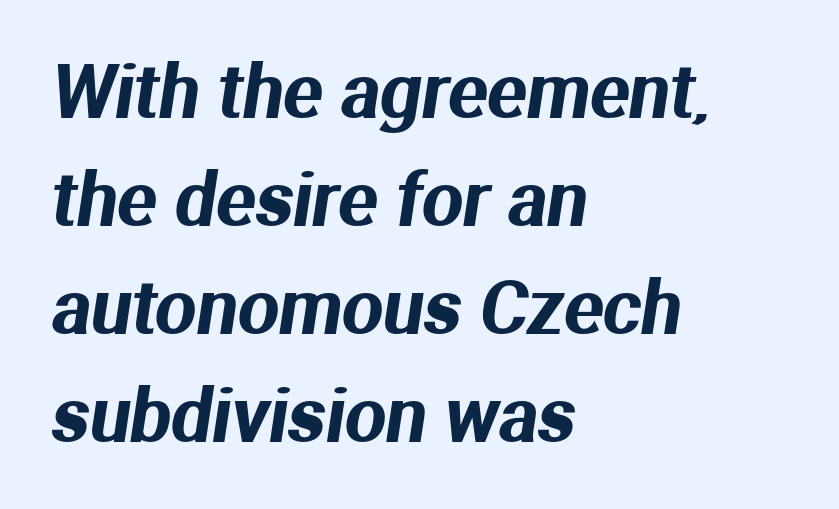
The gaps between neighbouring characters are ordinary and unremarkable. The passage shown is not underscored anywhere. Typeset ragged right — the left edge is the straight one. You could not count columns in this text — the font is proportionally spaced. Whoever set this chose a conventional vertical rhythm. Is this a sans? Yes — the strokes have no serifs.
